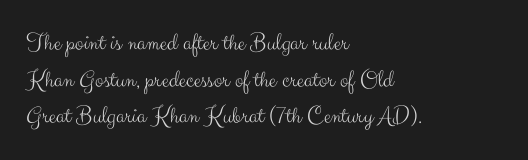
Q: Is the text bold? A: No.
Q: Is the text italic (slanted)? A: Yes.
Q: Is the text underlined? A: No.
Q: How is the paragraph aligned? A: Left-aligned.
Q: Is the spacing between letters normal or unusually wide? A: Normal.
Q: Is the spacing between lines tight, normal or loose? A: Normal.
